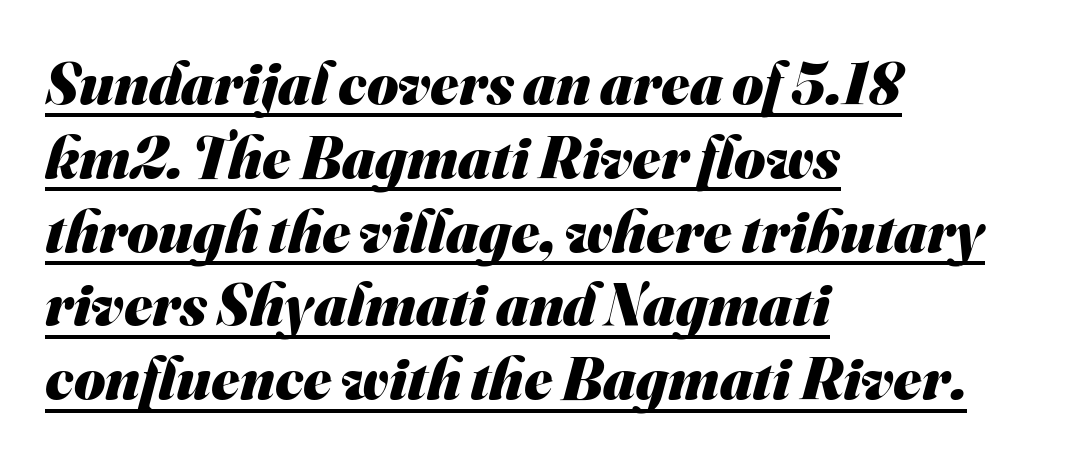
This sample has the flowing, uneven cadence of proportional lettering. The sample has been set heavy, in full bold. The face used here is rendered with its standard letterfit. The face used here appears with an underline applied.
